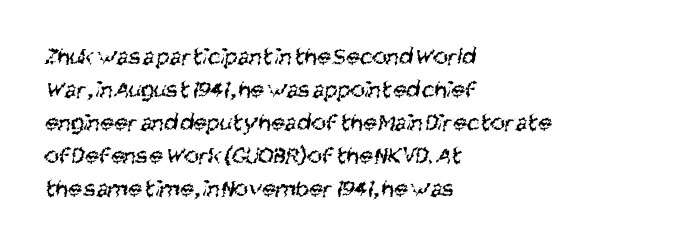
The image shows 25 px text type; set left-aligned, normal line spacing (1.32x), normal letter spacing, not underlined.
